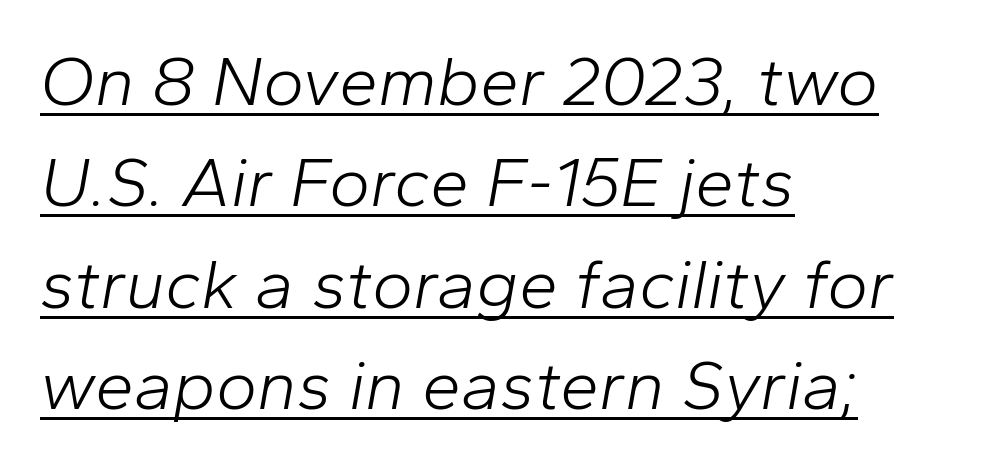
{"italic": "yes", "lean": "right", "slant_degrees": 10, "bold": "no", "weight": "light", "width": "normal", "stroke_contrast": "low", "x_height": "medium", "monospaced": "no", "underline": "yes", "align": "left", "line_spacing": "normal", "line_spacing_ratio": 1.45, "letter_spacing": "normal", "letter_spacing_em": 0.0, "glyph_px": 70}
